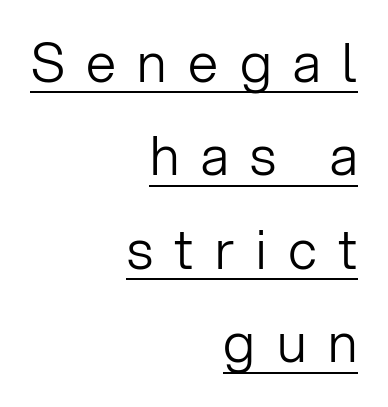
The image shows 54 px light sans-serif type, upright; set right-aligned, line spacing 1.73x, unusually wide letter spacing (+0.4 em), underlined; low stroke contrast and a medium x-height.
